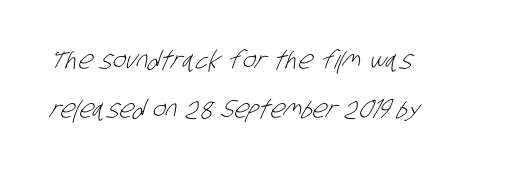
{"bold": "no", "underline": "no", "align": "left", "line_spacing": "loose", "line_spacing_ratio": 1.97, "letter_spacing": "normal", "letter_spacing_em": 0.0, "glyph_px": 25}
